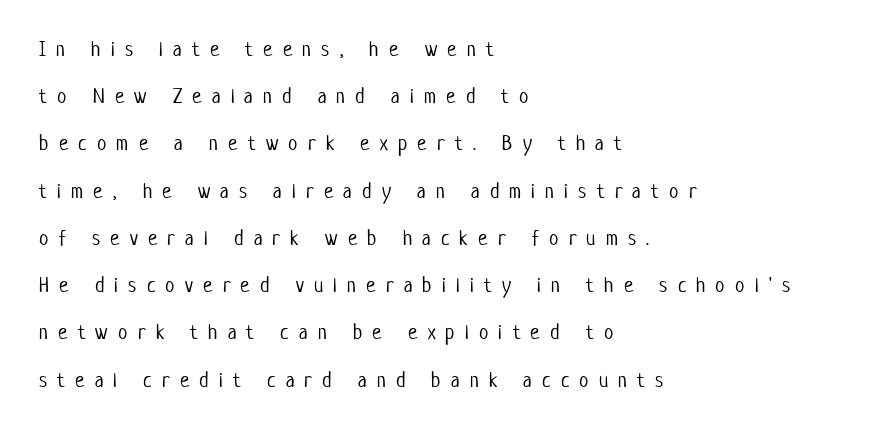
The image shows 21 px text type, upright; set left-aligned, loose line spacing (2.25x), unusually wide letter spacing (+0.49 em), not underlined.
